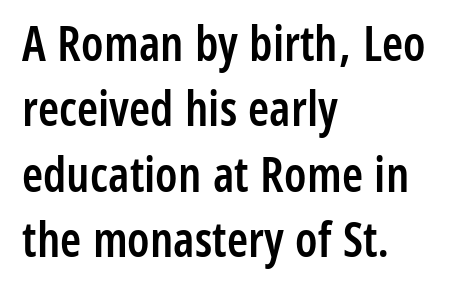
Q: Is the text bold? A: Semi-bold.
Q: Is the text italic (slanted)? A: No, it is upright.
Q: Is the typeface a serif or a sans-serif typeface? A: Sans-serif.
Q: Is the text underlined? A: No.
Q: How is the paragraph aligned? A: Left-aligned.
Q: Is the spacing between letters normal or unusually wide? A: Normal.
Q: Is the spacing between lines tight, normal or loose? A: Normal.
Q: Width (condensed, normal, or wide)? A: Condensed.
Q: Stroke contrast? A: Low.
Q: x-height? A: Medium.
Q: Monospaced? A: No.
